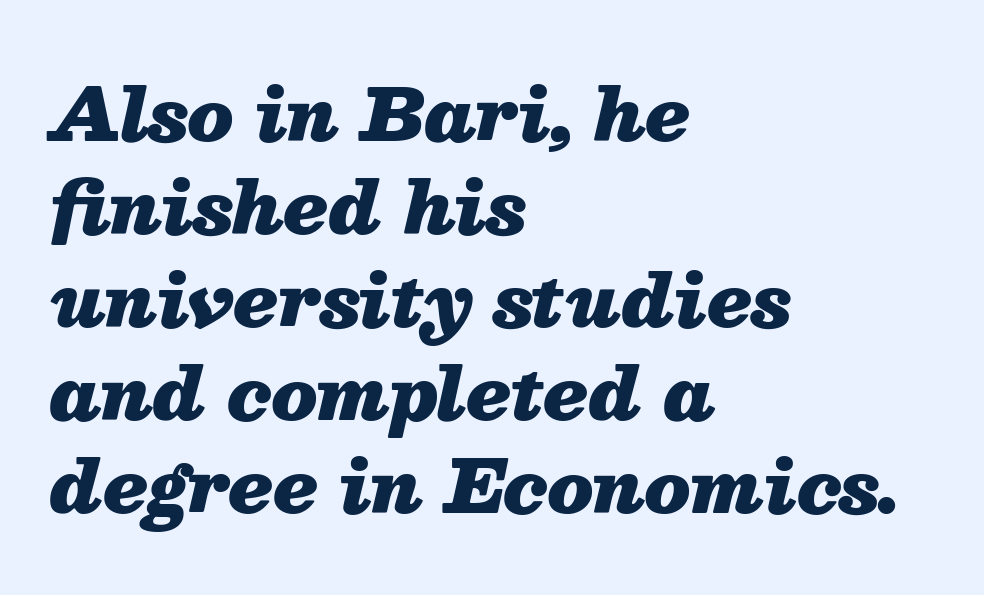
Q: Is the text bold? A: Yes.
Q: Is the text italic (slanted)? A: Yes, it leans right by about 13 degrees.
Q: Is the text underlined? A: No.
Q: How is the paragraph aligned? A: Left-aligned.
Q: Is the spacing between letters normal or unusually wide? A: Normal.
Q: Is the spacing between lines tight, normal or loose? A: Normal.
Q: Width (condensed, normal, or wide)? A: Normal.
Q: Stroke contrast? A: Medium.
Q: x-height? A: Medium.
Q: Monospaced? A: No.
